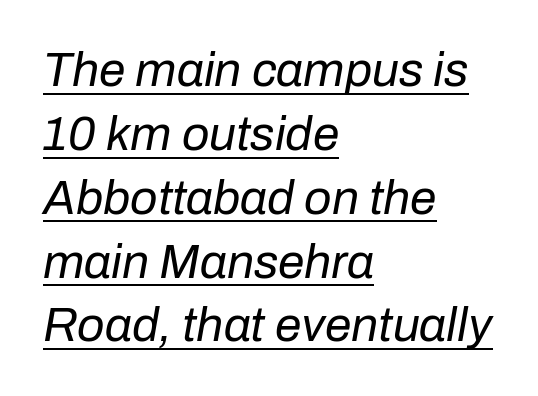
Q: Is the text bold? A: No.
Q: Is the text italic (slanted)? A: Yes, it leans right by about 10 degrees.
Q: Is the text underlined? A: Yes.
Q: How is the paragraph aligned? A: Left-aligned.
Q: Is the spacing between letters normal or unusually wide? A: Normal.
Q: Is the spacing between lines tight, normal or loose? A: Normal.
Q: Width (condensed, normal, or wide)? A: Normal.
Q: Stroke contrast? A: Low.
Q: x-height? A: Medium.
Q: Monospaced? A: No.
